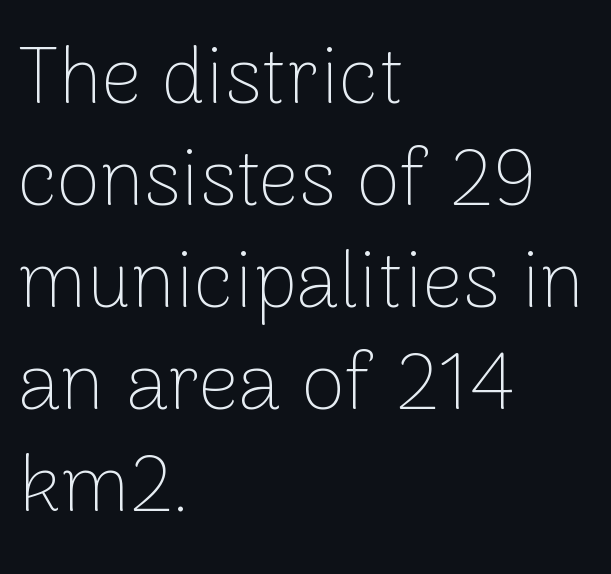
Are there feet on the stems? There aren't — it's a sans. Rule under the text: the space is simply empty. Spacing verdict: proportional, widths tailored to each character. Spacing between characters is what you'd get straight out of the box. Weight: not bold — regular or lighter. Regular leading.
